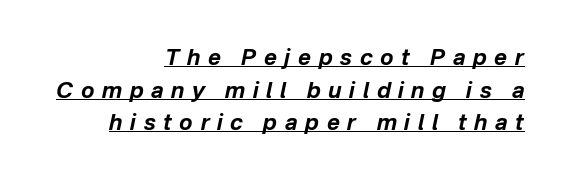
The image shows 22 px bold type, italic (leaning right); set right-aligned, normal line spacing (1.48x), unusually wide letter spacing (+0.35 em), underlined.
